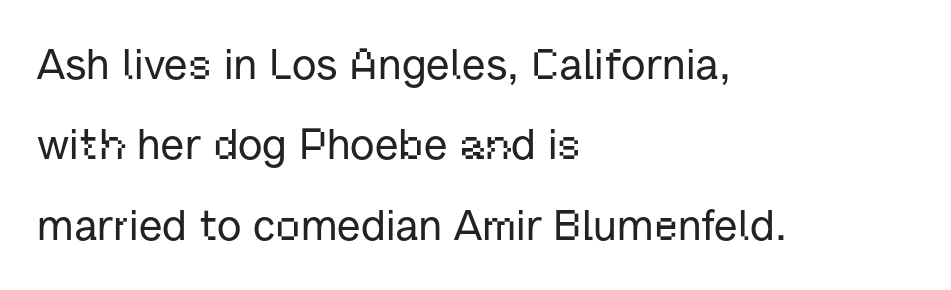
{"serif": "no", "italic": "no", "width": "normal", "stroke_contrast": "low", "x_height": "medium", "monospaced": "no", "underline": "no", "align": "left", "line_spacing_ratio": 1.87, "letter_spacing": "normal", "letter_spacing_em": 0.0, "glyph_px": 43}
